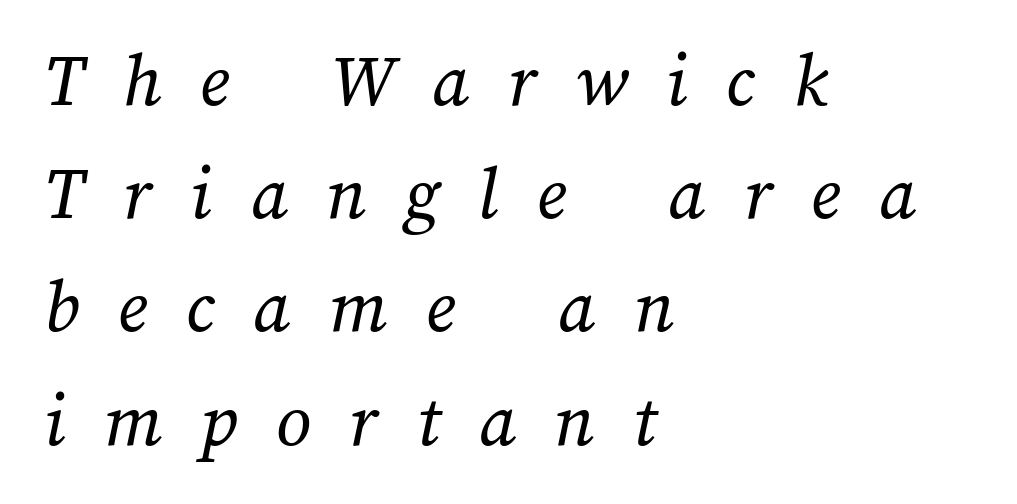
This sample uses expanded letter spacing, leaving extra air between glyphs. Think standard paragraph weight, or any step lighter than that. Rule under the text: the space is simply empty. Interline gaps are of average width in this sample. A student would call this left alignment; a typographer would say flush left, rag right.
